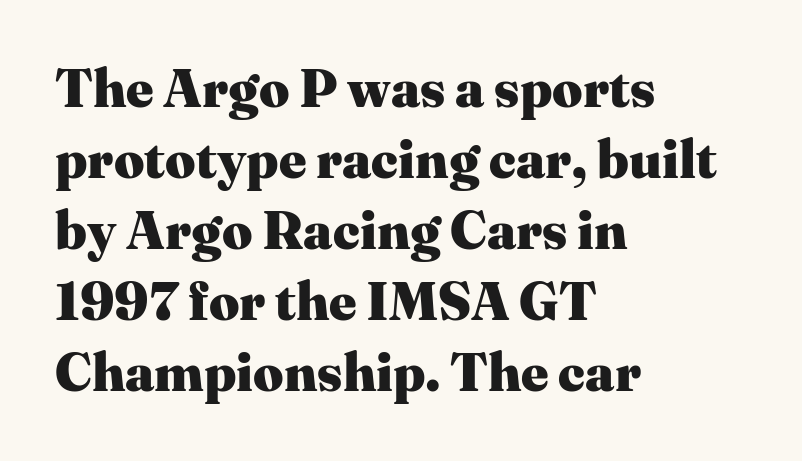
Do the characters align in a grid? No, the font is proportional. The letters sit at their default tracking, neither squeezed nor spread. Rule under the text: the space is simply empty. Ascenders rise straight up at ninety degrees.
